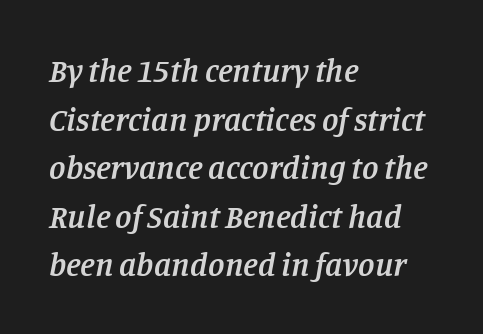
The image shows 33 px semibold serif type, italic (leaning right); set left-aligned, normal line spacing (1.47x), normal letter spacing, not underlined; low stroke contrast and a large x-height.
